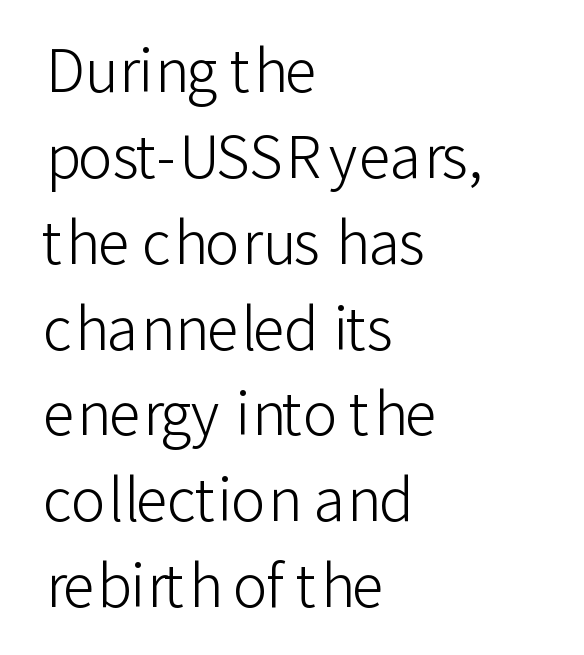
Q: Is the text bold? A: No.
Q: Is the text italic (slanted)? A: No, it is upright.
Q: Is the typeface a serif or a sans-serif typeface? A: Sans-serif.
Q: Is the text underlined? A: No.
Q: How is the paragraph aligned? A: Left-aligned.
Q: Is the spacing between letters normal or unusually wide? A: Normal.
Q: Is the spacing between lines tight, normal or loose? A: Normal.
Q: Width (condensed, normal, or wide)? A: Normal.
Q: Stroke contrast? A: Low.
Q: x-height? A: Medium.
Q: Monospaced? A: No.
